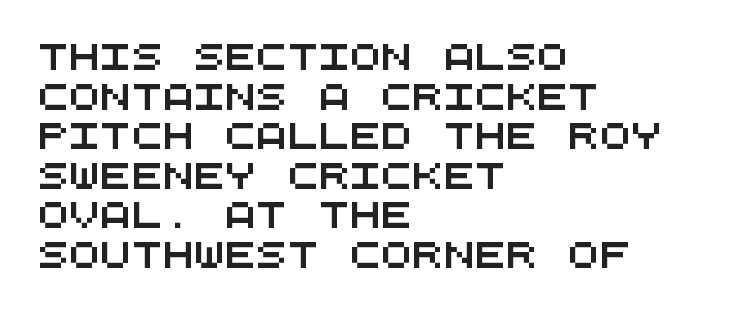
{"underline": "no", "align": "left", "line_spacing": "normal", "line_spacing_ratio": 1.52, "letter_spacing": "normal", "letter_spacing_em": 0.0, "glyph_px": 26}
